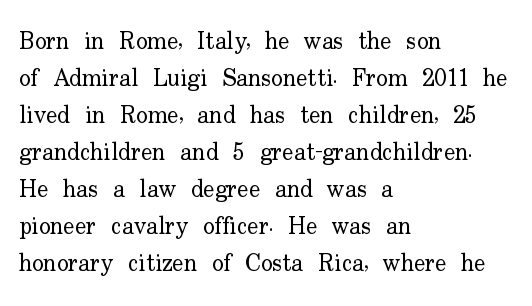
Vertical strokes here are truly vertical. Every row of glyphs begins at an identical x-position on the left. Between one letter and the next there's only the usual sliver of space. Only glyphs here, with clear space below each row.
